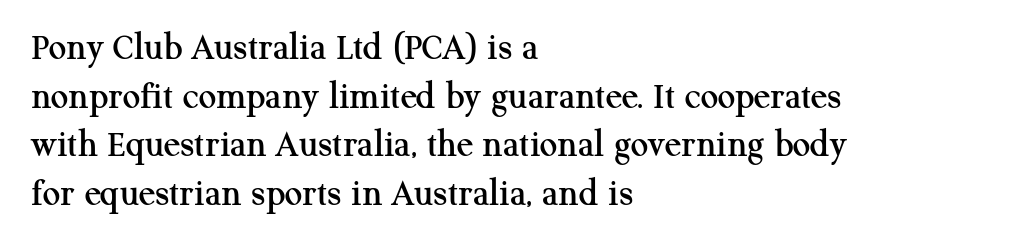
Q: Is the text italic (slanted)? A: No, it is upright.
Q: Is the typeface a serif or a sans-serif typeface? A: Serif.
Q: Is the text underlined? A: No.
Q: How is the paragraph aligned? A: Left-aligned.
Q: Is the spacing between letters normal or unusually wide? A: Normal.
Q: Is the spacing between lines tight, normal or loose? A: Normal.
Q: Width (condensed, normal, or wide)? A: Normal.
Q: Stroke contrast? A: Medium.
Q: x-height? A: Medium.
Q: Monospaced? A: No.
